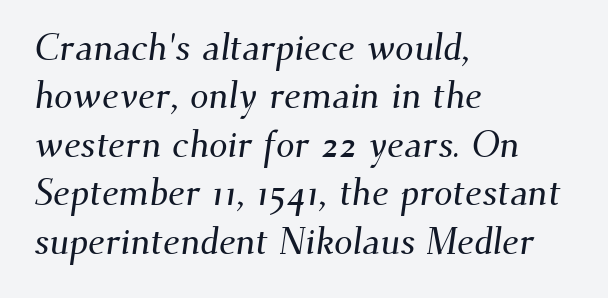
{"serif": "yes", "width": "normal", "stroke_contrast": "medium", "x_height": "small", "monospaced": "no", "underline": "no", "align": "left", "line_spacing": "normal", "line_spacing_ratio": 1.31, "letter_spacing": "normal", "letter_spacing_em": 0.0, "glyph_px": 37}
